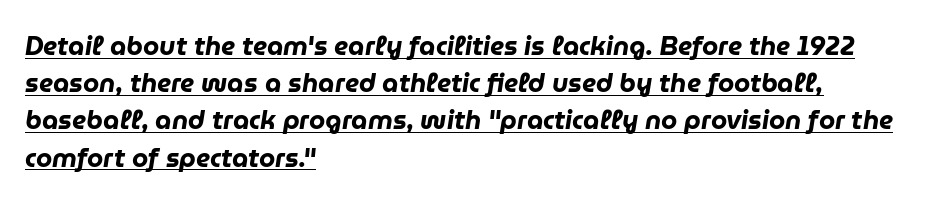
Notice how the stems are inclined rather than vertical — that's the hallmark of italics. These lines keep a tight, regular rhythm from letter to letter. Each line starts at the same left margin while the right side varies. This sample keeps an unexceptional amount of space between lines.
